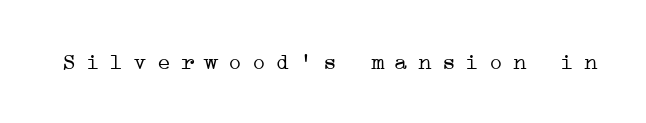
Q: Is the text bold? A: No.
Q: Is the text italic (slanted)? A: No, it is upright.
Q: Is the text underlined? A: No.
Q: Is the spacing between letters normal or unusually wide? A: Unusually wide.
